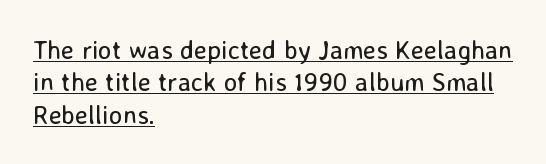
{"italic": "no", "bold": "no", "underline": "yes", "align": "left", "line_spacing": "normal", "line_spacing_ratio": 1.25, "letter_spacing": "normal", "letter_spacing_em": 0.0, "glyph_px": 26}
